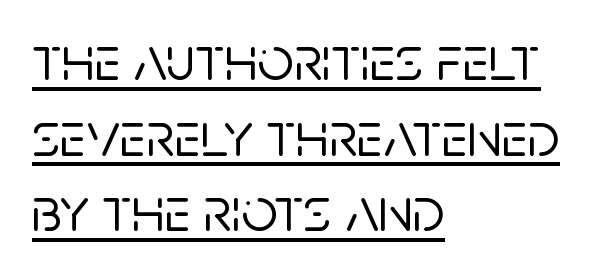
The paragraph has a hard left edge and a soft right edge. Varying glyph widths throughout — classic text-font behaviour. Italic? Not at all — the glyphs are vertical. The characters display no serif detailing; their extremities are plain. This rendering leaves character spacing at its baseline value. Looks like someone drew a line under every word here.
